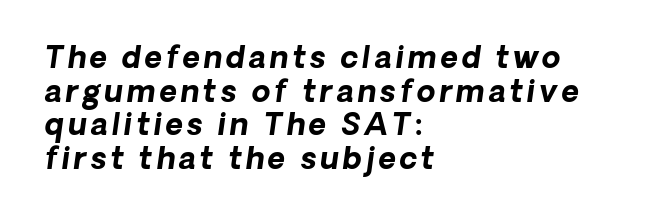
The image shows 30 px bold sans-serif type; set left-aligned, tight line spacing (1.12x), not underlined; low stroke contrast and a medium x-height.
